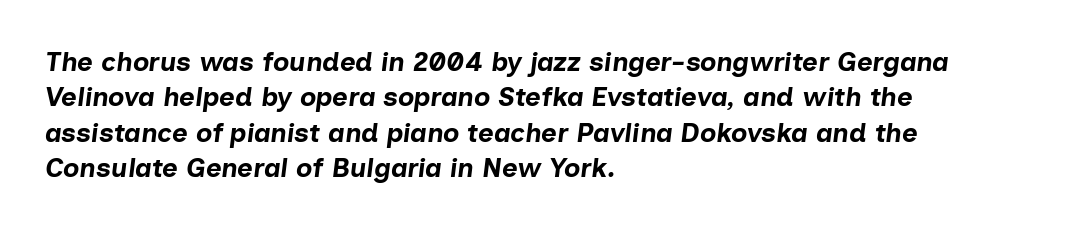
Does the weight exceed regular? Yes, all the way to bold. How would I describe the line gaps? Plain and ordinary. When letters slant like this, we call the style italic. These lines keep a tight, regular rhythm from letter to letter. A clean baseline with only descenders dipping below it. The compositor pushed each line to the left boundary.
